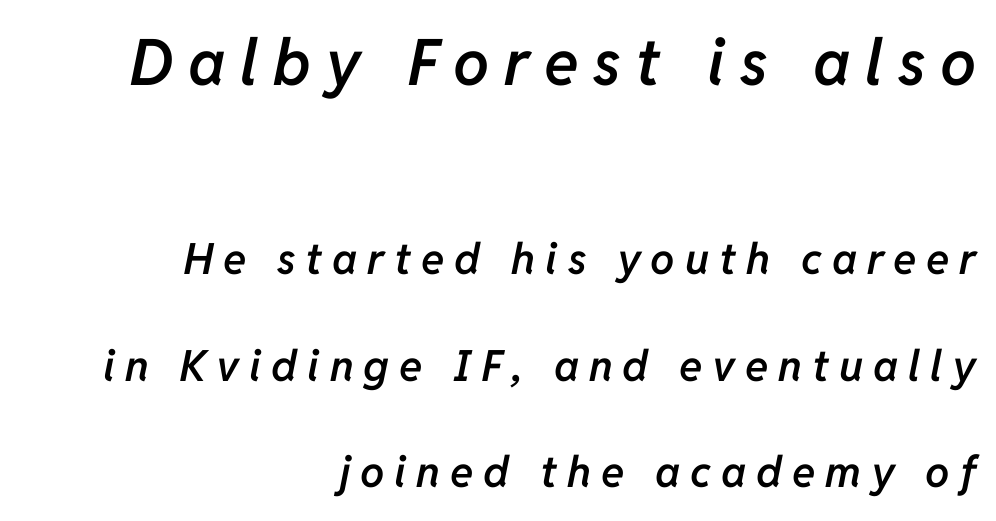
{"italic": "yes", "lean": "right", "slant_degrees": 11, "bold": "semi", "weight": "semibold", "width": "normal", "stroke_contrast": "low", "x_height": "medium", "monospaced": "no", "underline": "no", "align": "right", "line_spacing": "loose", "line_spacing_ratio": 2.48, "letter_spacing": "wide", "letter_spacing_em": 0.23, "larger_block": "first", "size_ratio": 1.49, "glyph_px": 64}
